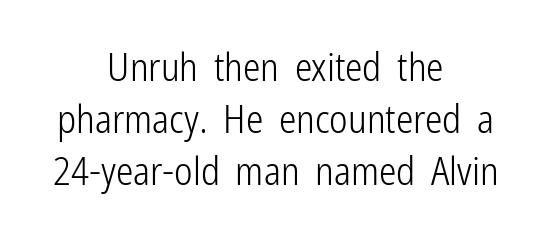
The image shows 39 px light, condensed sans-serif type, upright; set centered, normal line spacing (1.33x), normal letter spacing, not underlined; low stroke contrast and a medium x-height.
